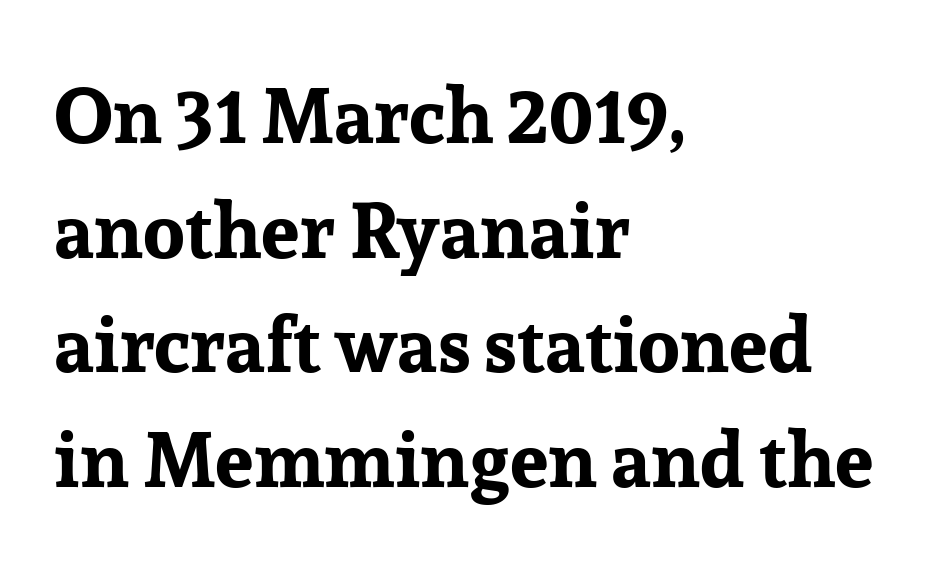
The image shows 77 px bold serif type, upright; set left-aligned, normal line spacing (1.49x), normal letter spacing, not underlined; low stroke contrast and a medium x-height.
